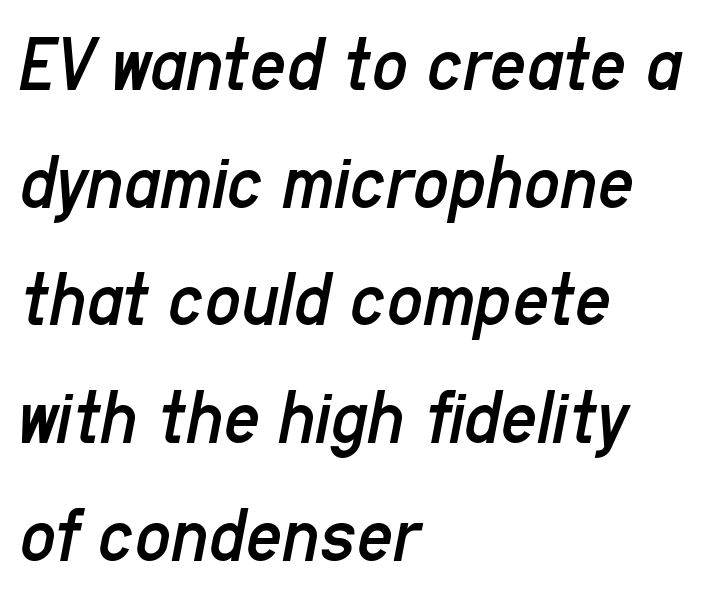
The image shows 79 px regular-weight, condensed type, italic (leaning right); set left-aligned, normal line spacing (1.49x), normal letter spacing, not underlined; low stroke contrast and a medium x-height.
